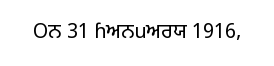
{"italic": "no", "bold": "no", "underline": "no", "letter_spacing": "normal", "letter_spacing_em": 0.0, "glyph_px": 20}
